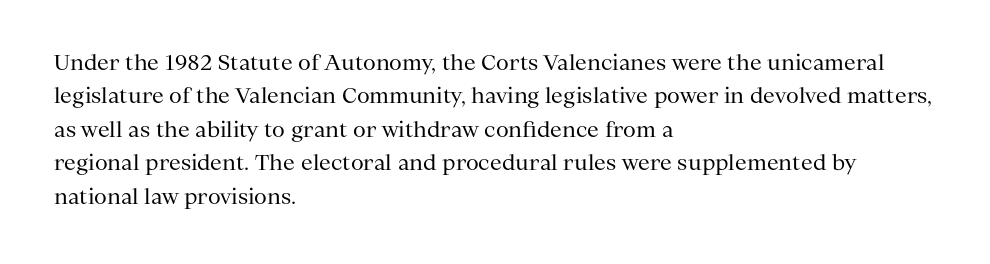
Q: Is the text bold? A: No.
Q: Is the text italic (slanted)? A: No, it is upright.
Q: Is the text underlined? A: No.
Q: How is the paragraph aligned? A: Left-aligned.
Q: Is the spacing between letters normal or unusually wide? A: Normal.
Q: Is the spacing between lines tight, normal or loose? A: Normal.
